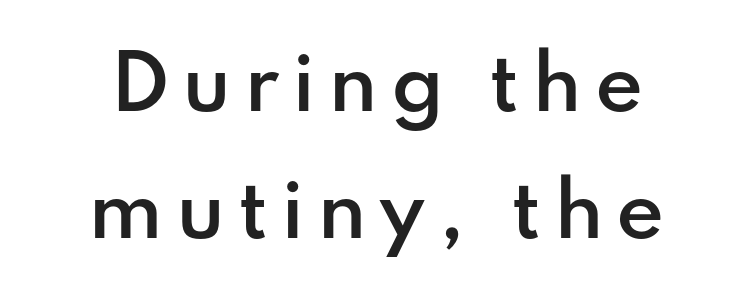
The image shows 74 px semibold sans-serif type, upright; set line spacing 1.72x, not underlined; low stroke contrast and a small x-height.
